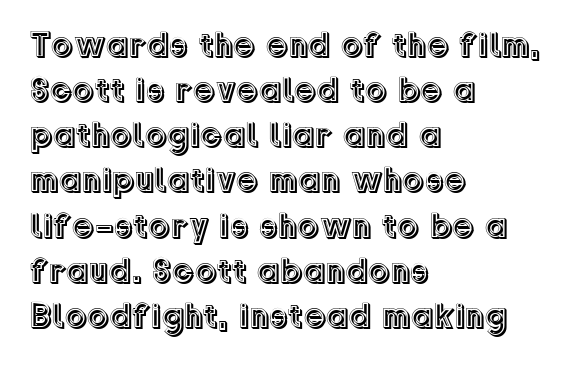
{"italic": "no", "width": "normal", "x_height": "medium", "monospaced": "no", "underline": "no", "align": "left", "line_spacing": "normal", "line_spacing_ratio": 1.29, "letter_spacing": "normal", "letter_spacing_em": 0.0, "glyph_px": 35}
